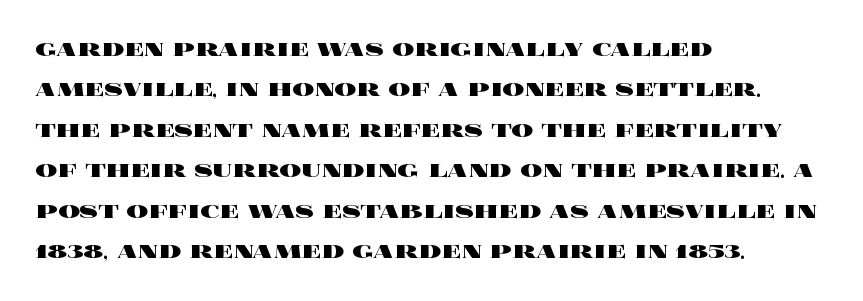
Look at the tracking — it's just the regular setting, nothing added. A classic flush-left, rag-right setting is used for this passage. Lines of text with bare space underneath. The font's upright variant was chosen for this text.
